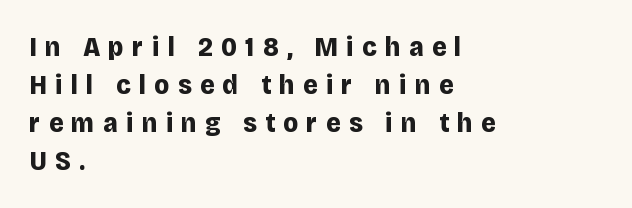
Q: Is the text bold? A: Yes.
Q: Is the text italic (slanted)? A: No, it is upright.
Q: Is the typeface a serif or a sans-serif typeface? A: Sans-serif.
Q: Is the text underlined? A: No.
Q: How is the paragraph aligned? A: Left-aligned.
Q: Is the spacing between letters normal or unusually wide? A: Unusually wide.
Q: Is the spacing between lines tight, normal or loose? A: Normal.
Q: Width (condensed, normal, or wide)? A: Normal.
Q: Stroke contrast? A: Low.
Q: x-height? A: Large.
Q: Monospaced? A: No.
